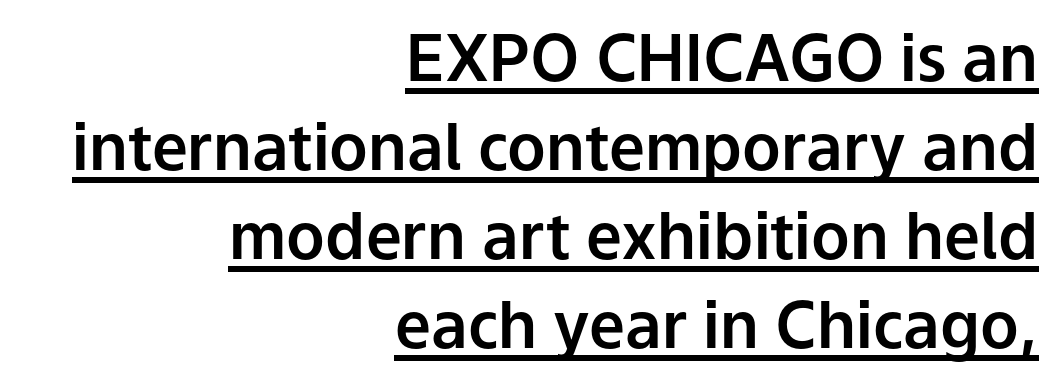
{"serif": "no", "italic": "no", "width": "normal", "stroke_contrast": "low", "x_height": "medium", "monospaced": "no", "underline": "yes", "align": "right", "line_spacing": "normal", "line_spacing_ratio": 1.39, "letter_spacing": "normal", "letter_spacing_em": 0.0, "glyph_px": 64}
